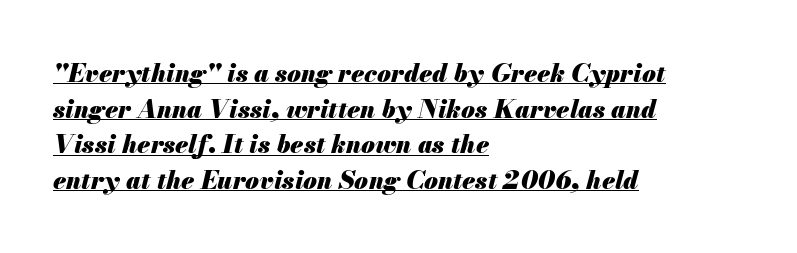
Every character sits at an angle, as italics do. The tracking reads as untouched default to a designer's eye. Typeset ragged right — the left edge is the straight one. Emphasis by weight is at full strength: bold. The typesetter has applied underlining to the passage shown. What's the leading like? Ordinary, nothing unusual.
